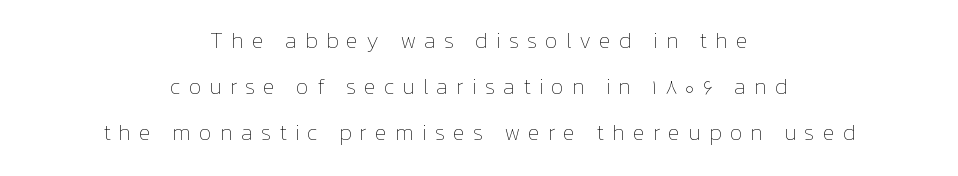
Letters have the restrained weight of plain body copy at most. Reading down the block, each line starts at a different indent, mirrored at its end. Glyph-to-glyph distance is far greater than everyday printed text. The lines are spread far apart with generous leading. Only glyphs here, with clear space below each row.
